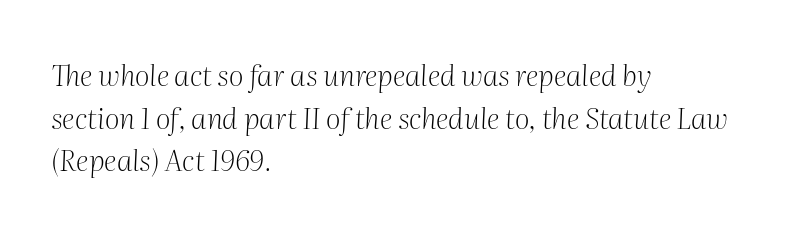
Q: Is the text bold? A: No.
Q: Is the text italic (slanted)? A: Yes, it leans right by about 2 degrees.
Q: Is the typeface a serif or a sans-serif typeface? A: Serif.
Q: Is the text underlined? A: No.
Q: How is the paragraph aligned? A: Left-aligned.
Q: Is the spacing between letters normal or unusually wide? A: Normal.
Q: Is the spacing between lines tight, normal or loose? A: Normal.
Q: Width (condensed, normal, or wide)? A: Normal.
Q: Stroke contrast? A: Medium.
Q: x-height? A: Medium.
Q: Monospaced? A: No.
